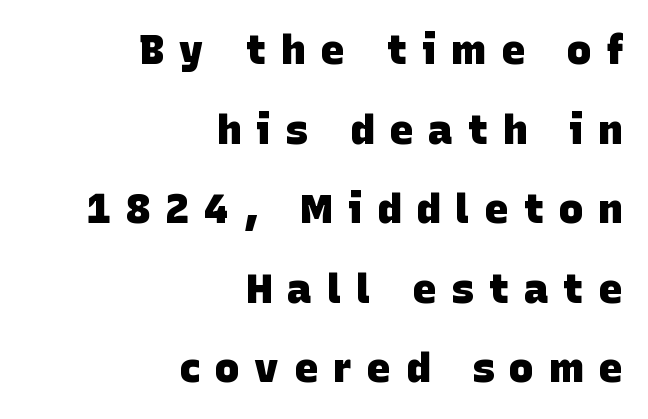
{"serif": "no", "bold": "yes", "weight": "heavy", "width": "normal", "stroke_contrast": "low", "x_height": "large", "monospaced": "no", "underline": "no", "align": "right", "line_spacing": "loose", "line_spacing_ratio": 1.94, "letter_spacing": "wide", "letter_spacing_em": 0.36, "glyph_px": 41}
